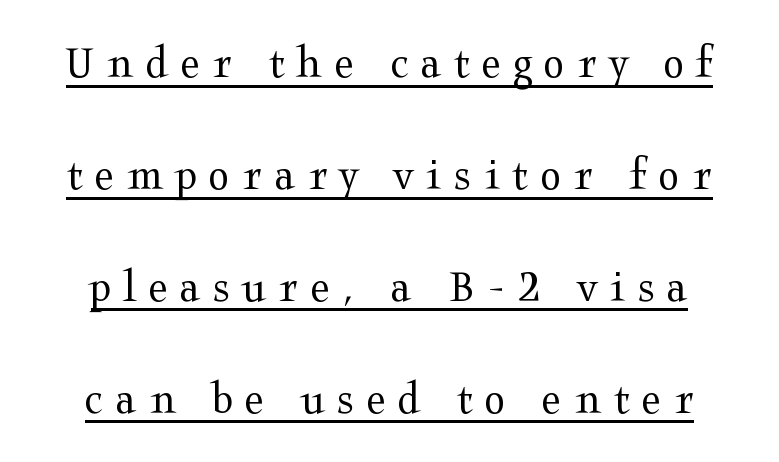
Q: Is the text bold? A: No.
Q: Is the text italic (slanted)? A: No, it is upright.
Q: Is the typeface a serif or a sans-serif typeface? A: Serif.
Q: Is the text underlined? A: Yes.
Q: Is the spacing between letters normal or unusually wide? A: Unusually wide.
Q: Is the spacing between lines tight, normal or loose? A: Loose.
Q: Width (condensed, normal, or wide)? A: Wide.
Q: Stroke contrast? A: Medium.
Q: x-height? A: Medium.
Q: Monospaced? A: No.
